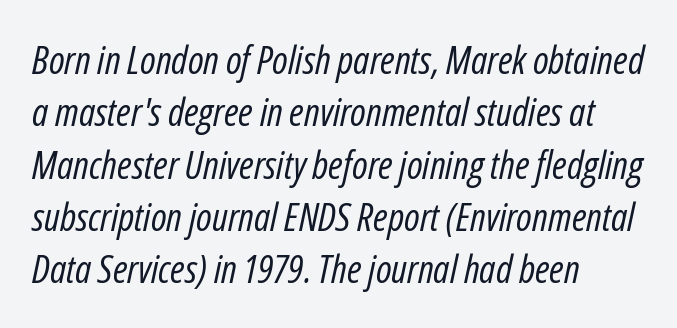
{"italic": "yes", "lean": "right", "slant_degrees": 12, "bold": "no", "weight": "regular", "width": "condensed", "stroke_contrast": "low", "x_height": "medium", "monospaced": "no", "underline": "no", "align": "left", "line_spacing": "normal", "line_spacing_ratio": 1.34, "letter_spacing": "normal", "letter_spacing_em": 0.0, "glyph_px": 39}
